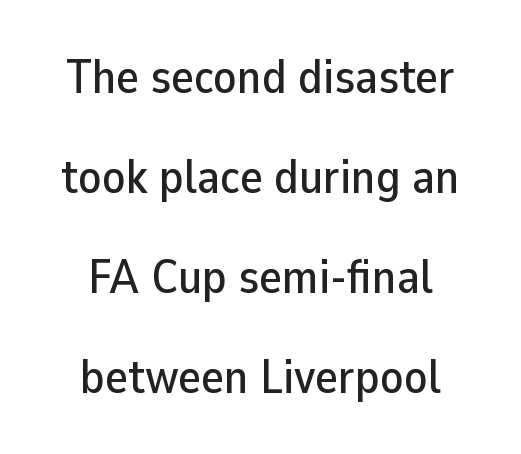
Nobody touched the tracking dial on this one. Horizontal bands of white between lines are thick stripes. Do the characters align in a grid? No, the font is proportional. A roman cut, with each character standing at attention. A clean baseline with only descenders dipping below it. Where is the straight margin? There isn't one; the lines are centered.
